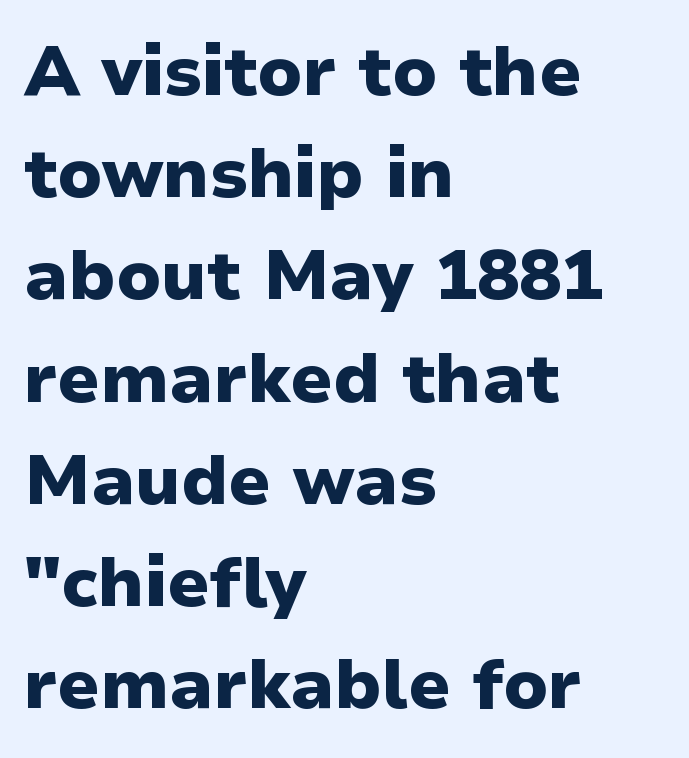
{"serif": "no", "italic": "no", "bold": "yes", "weight": "heavy", "width": "normal", "stroke_contrast": "low", "x_height": "medium", "monospaced": "no", "underline": "no", "align": "left", "line_spacing": "normal", "line_spacing_ratio": 1.46, "letter_spacing": "normal", "letter_spacing_em": 0.0, "glyph_px": 70}
